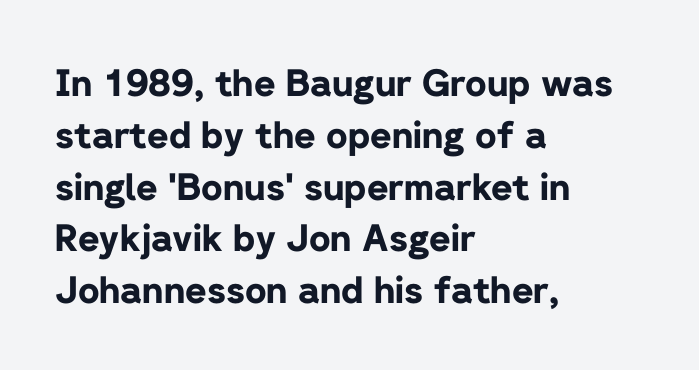
Q: Is the text bold? A: Yes.
Q: Is the text italic (slanted)? A: No, it is upright.
Q: Is the typeface a serif or a sans-serif typeface? A: Sans-serif.
Q: Is the text underlined? A: No.
Q: How is the paragraph aligned? A: Left-aligned.
Q: Is the spacing between letters normal or unusually wide? A: Normal.
Q: Is the spacing between lines tight, normal or loose? A: Normal.
Q: Width (condensed, normal, or wide)? A: Normal.
Q: Stroke contrast? A: Low.
Q: x-height? A: Medium.
Q: Monospaced? A: No.
